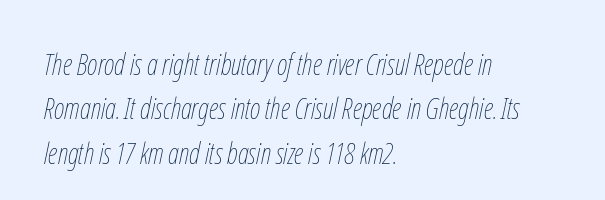
If you drew a line through each stem, it would be angled. This rendering features lettering with no underline. Does extra space separate the letters? No, they use regular spacing. Evenly set lines give the paragraph a standard silhouette. Stroke thickness stays within the range of a standard reading face or lighter. Character widths vary here, with narrow letters taking less room than wide ones.
